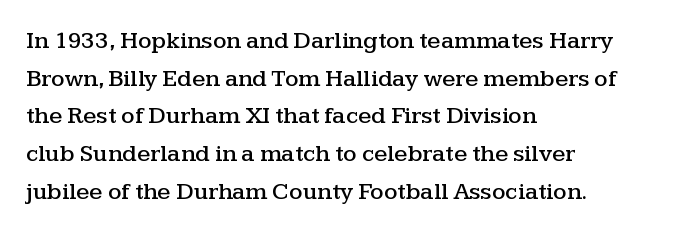
Students, observe: this is what conventionally led text looks like. When letters stand straight like this, we call the style roman or upright. Horizontally, the lines are justified to the leading edge only. The type is set solid horizontally, with unmodified tracking. The baseline area is clear.
